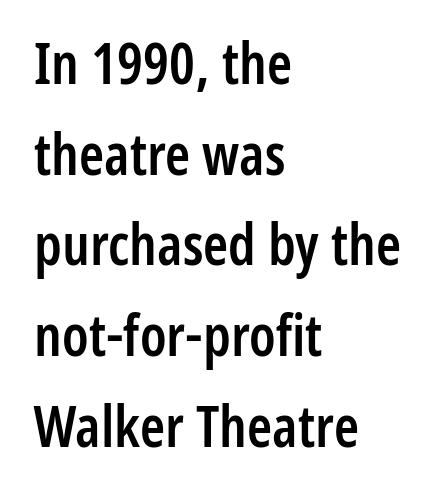
Baseline-to-baseline distance is the conventional proportion of letter height. The paragraph shown leans on its left margin. Posture: vertical. The type is set solid horizontally, with unmodified tracking. Font category for this specimen: sans-serif.
